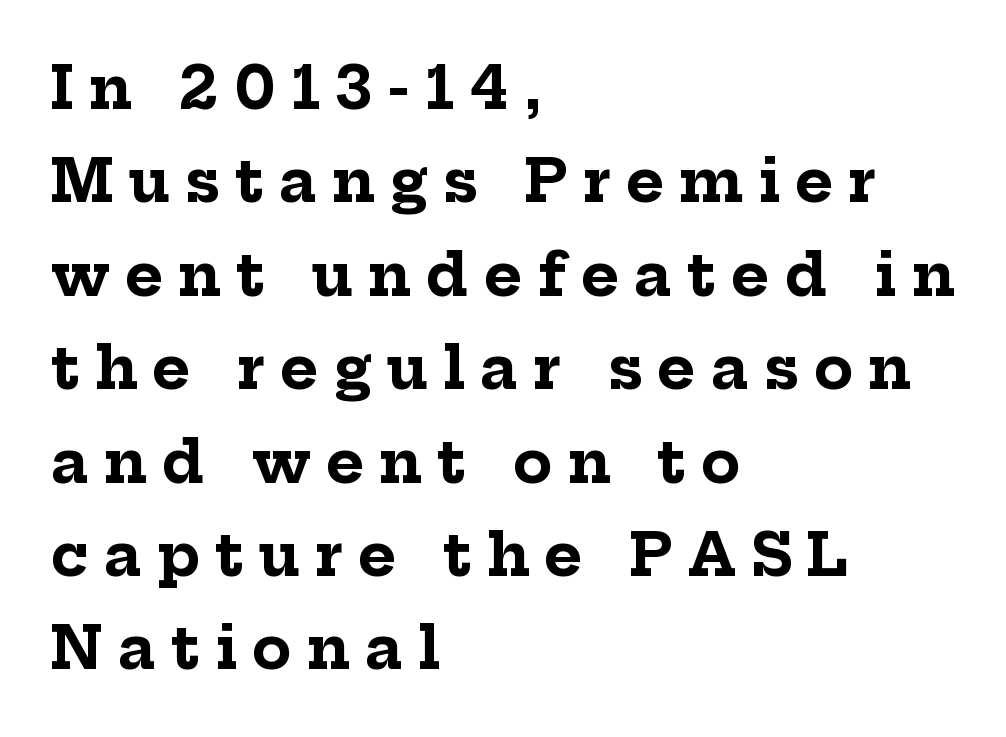
{"serif": "yes", "italic": "no", "bold": "yes", "weight": "bold", "width": "normal", "stroke_contrast": "low", "x_height": "medium", "monospaced": "no", "underline": "no", "align": "left", "line_spacing": "normal", "line_spacing_ratio": 1.61, "letter_spacing": "wide", "letter_spacing_em": 0.26, "glyph_px": 58}
